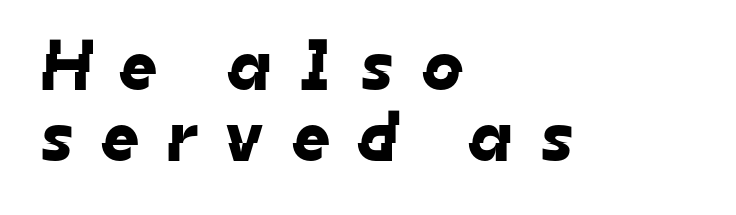
Q: Is the typeface a serif or a sans-serif typeface? A: Sans-serif.
Q: Is the text underlined? A: No.
Q: How is the paragraph aligned? A: Left-aligned.
Q: Is the spacing between letters normal or unusually wide? A: Unusually wide.
Q: Is the spacing between lines tight, normal or loose? A: Tight.
Q: Width (condensed, normal, or wide)? A: Normal.
Q: Stroke contrast? A: Low.
Q: x-height? A: Medium.
Q: Monospaced? A: No.
